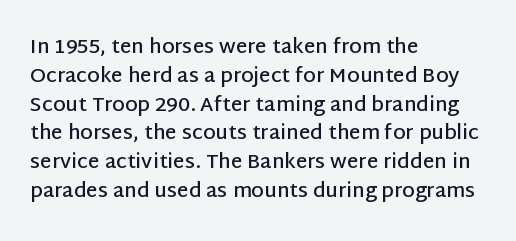
Q: Is the text bold? A: Semi-bold.
Q: Is the text italic (slanted)? A: No, it is upright.
Q: Is the text underlined? A: No.
Q: How is the paragraph aligned? A: Left-aligned.
Q: Is the spacing between letters normal or unusually wide? A: Normal.
Q: Is the spacing between lines tight, normal or loose? A: Normal.
